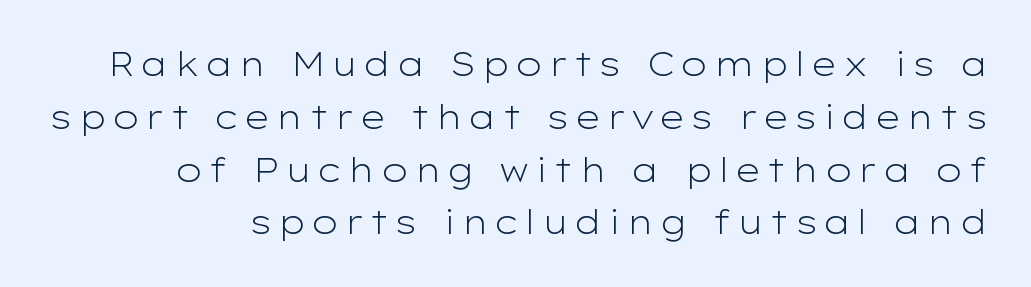
{"serif": "no", "italic": "no", "bold": "no", "weight": "light", "width": "wide", "stroke_contrast": "low", "x_height": "medium", "monospaced": "no", "underline": "no", "line_spacing": "normal", "line_spacing_ratio": 1.6, "glyph_px": 33}
